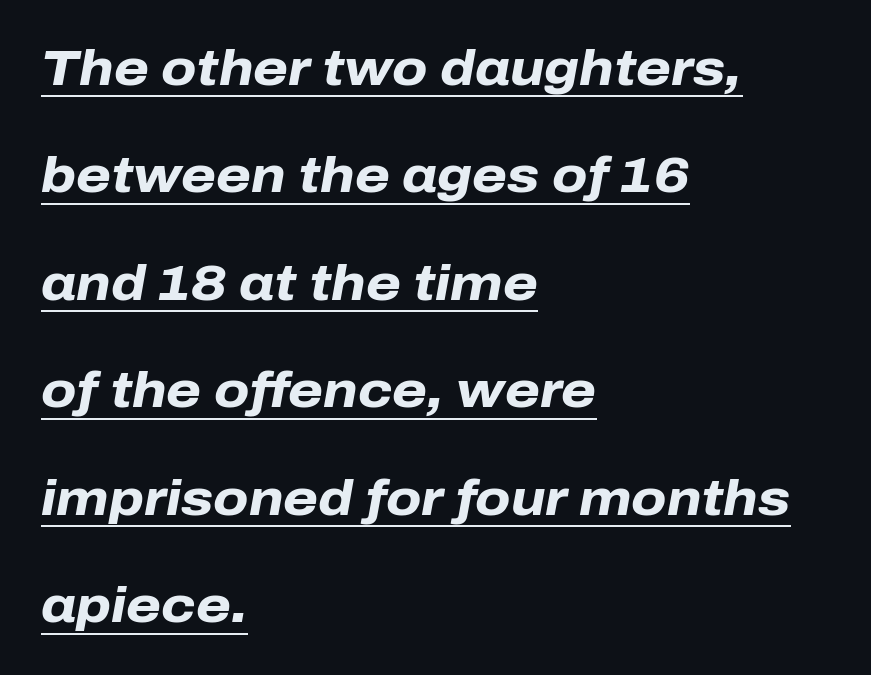
The image shows 50 px heavy type, italic (leaning right); set left-aligned, loose line spacing (2.15x), normal letter spacing, underlined; low stroke contrast and a medium x-height.
